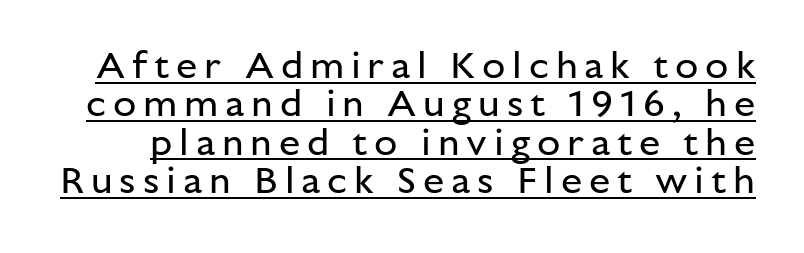
The image shows 38 px regular-weight sans-serif type, upright; set tight line spacing (1.01x), underlined; low stroke contrast and a medium x-height.
